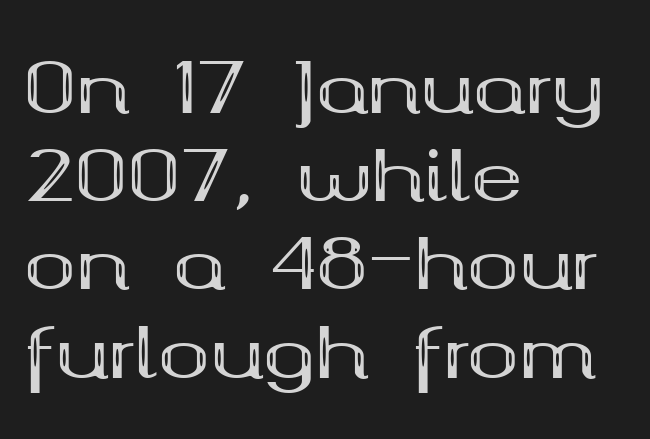
The image shows 70 px bold, wide serif type, upright; set left-aligned, normal line spacing (1.26x), normal letter spacing, not underlined; medium stroke contrast and a medium x-height.
